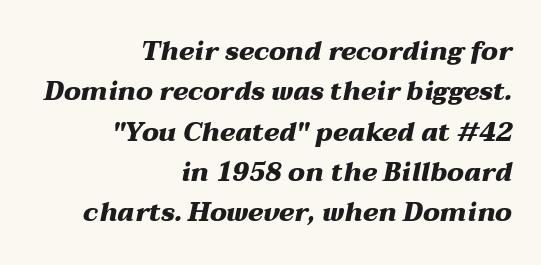
Between one letter and the next there's only the usual sliver of space. If you drew a line through each stem, it would be angled. On the weight axis this lands at bold, roughly 700. Baseline-to-baseline distance is the conventional proportion of letter height.
